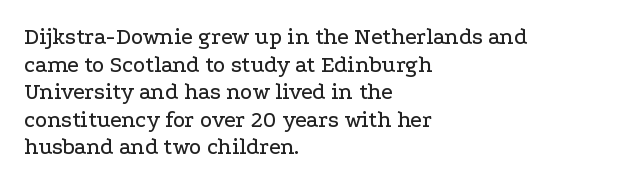
{"italic": "no", "underline": "no", "align": "left", "line_spacing_ratio": 1.2, "letter_spacing": "normal", "letter_spacing_em": 0.0, "glyph_px": 23}
